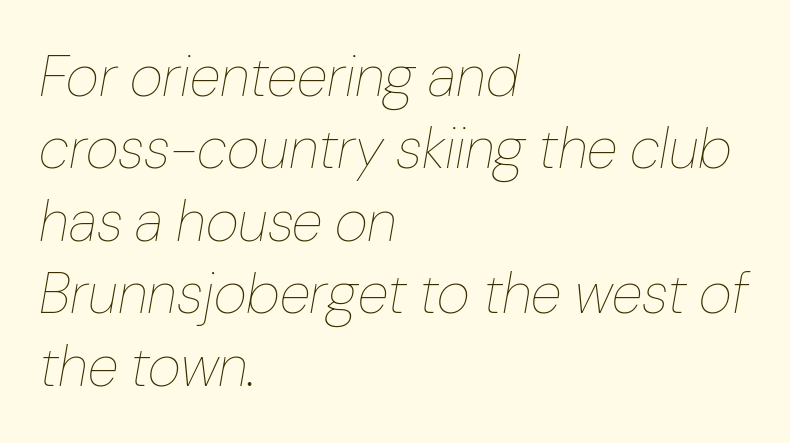
The letters advance in unequal steps, a hallmark of proportional type. The lines are quadded left. Descenders are the only things crossing below the line. Compared with typical body copy, the letter spacing here is the same. The weight tops out at a normal text grade.
